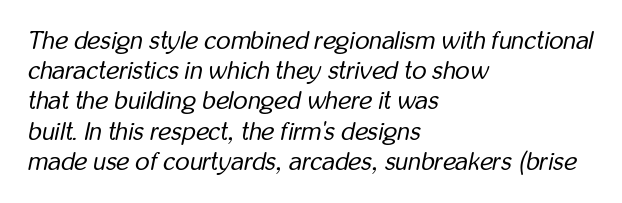
{"italic": "yes", "lean": "right", "slant_degrees": 12, "bold": "no", "underline": "no", "align": "left", "line_spacing_ratio": 1.21, "letter_spacing": "normal", "letter_spacing_em": 0.0, "glyph_px": 25}
